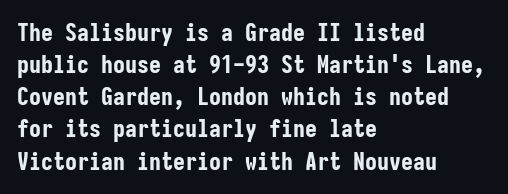
Heavy-handed strokes throughout: this text is bold. Ordinary non-slanted type is in use. The text block is weighted toward the left margin, trailing off unevenly rightward. Students, observe: this is what conventionally led text looks like. Students, note that the glyphs here touch the page at normal intervals. The words here are not underlined.
